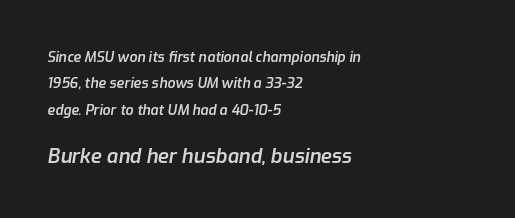
{"italic": "yes", "lean": "right", "slant_degrees": 9, "bold": "semi", "underline": "no", "align": "left", "line_spacing_ratio": 1.89, "letter_spacing": "normal", "letter_spacing_em": 0.0, "larger_block": "second", "size_ratio": 1.43, "glyph_px": 20}
